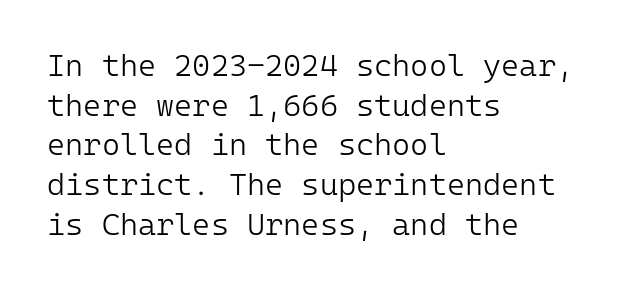
Letters have the restrained weight of plain body copy at most. A roman cut, with each character standing at attention. These lines are rendered in a fixed-pitch font. A classic flush-left, rag-right setting is used for this passage. The passage shown is typeset with a sans-serif family.
